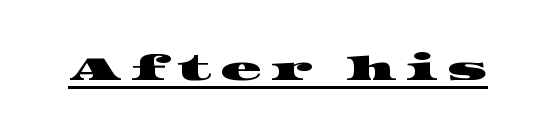
{"serif": "yes", "width": "wide", "stroke_contrast": "high", "x_height": "large", "monospaced": "no", "underline": "yes", "letter_spacing": "wide", "letter_spacing_em": 0.27, "glyph_px": 34}
